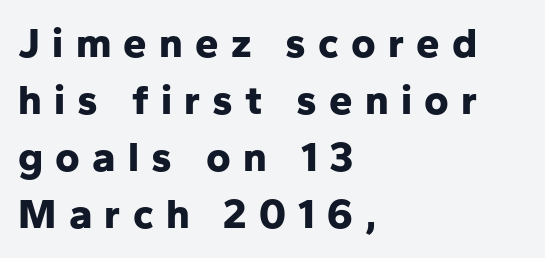
Q: Is the text bold? A: Yes.
Q: Is the text italic (slanted)? A: No, it is upright.
Q: Is the typeface a serif or a sans-serif typeface? A: Sans-serif.
Q: Is the text underlined? A: No.
Q: How is the paragraph aligned? A: Left-aligned.
Q: Is the spacing between letters normal or unusually wide? A: Unusually wide.
Q: Is the spacing between lines tight, normal or loose? A: Normal.
Q: Width (condensed, normal, or wide)? A: Normal.
Q: Stroke contrast? A: Low.
Q: x-height? A: Medium.
Q: Monospaced? A: No.
